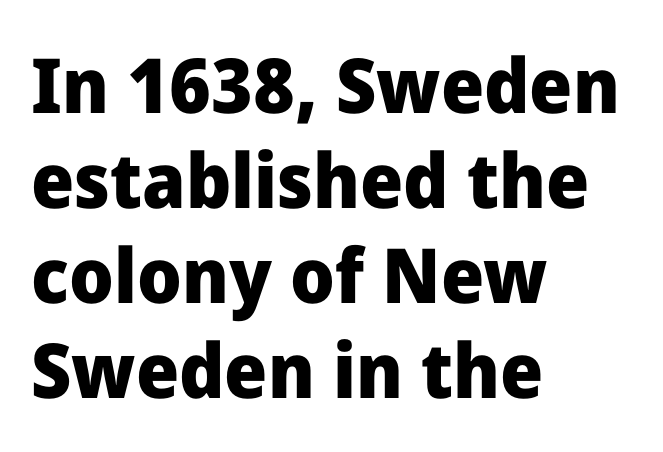
The foot of each line stays bare and open. The gaps between neighbouring characters are ordinary and unremarkable. How would I describe the line gaps? Plain and ordinary. These words are printed bold, with thick strokes throughout.
